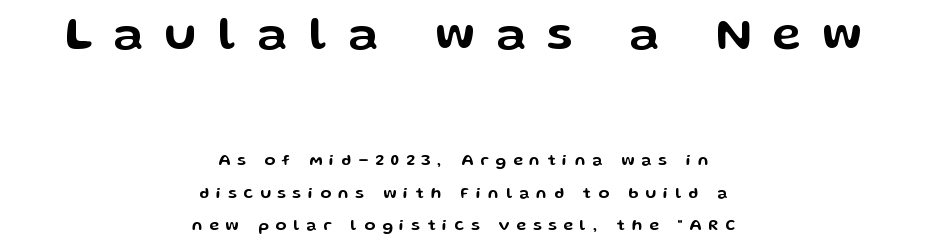
Q: Is the text italic (slanted)? A: No, it is upright.
Q: Is the typeface a serif or a sans-serif typeface? A: Sans-serif.
Q: Is the text underlined? A: No.
Q: How is the paragraph aligned? A: Centered.
Q: Is the spacing between letters normal or unusually wide? A: Unusually wide.
Q: Is the spacing between lines tight, normal or loose? A: Loose.
Q: Which block of text is set in a larger size, the first (top) or the second (bottom)? A: The first (top) one.
Q: Width (condensed, normal, or wide)? A: Wide.
Q: Stroke contrast? A: Low.
Q: x-height? A: Medium.
Q: Monospaced? A: No.
